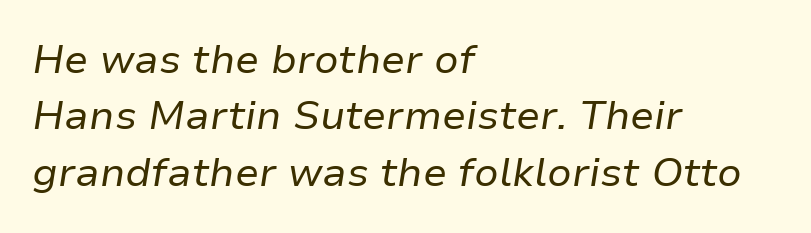
The image shows 40 px regular-weight type, italic (leaning right); set left-aligned, normal line spacing (1.41x), normal letter spacing, not underlined; low stroke contrast and a medium x-height.
